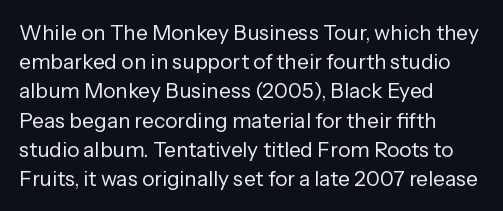
Tracking here is standard; glyphs follow each other at the usual distance. Heft: none added — not bold. These lines are set flush left with a ragged right edge. The letters stand straight up with perfectly vertical stems. Has an underline been added? It has not.
